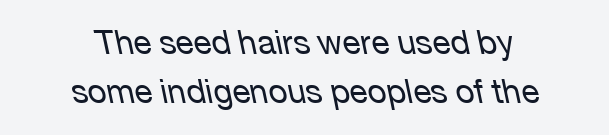
The image shows 33 px regular-weight type, italic (leaning left); set centered, normal line spacing (1.49x), normal letter spacing, not underlined; low stroke contrast and a medium x-height.
